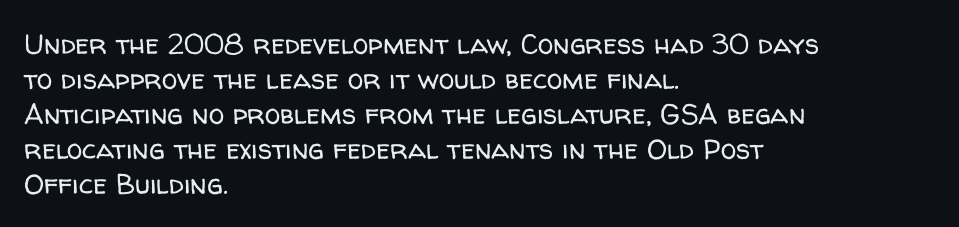
The image shows 28 px regular-weight sans-serif type, upright; set left-aligned, normal line spacing (1.25x), normal letter spacing, not underlined; low stroke contrast and a medium x-height.
